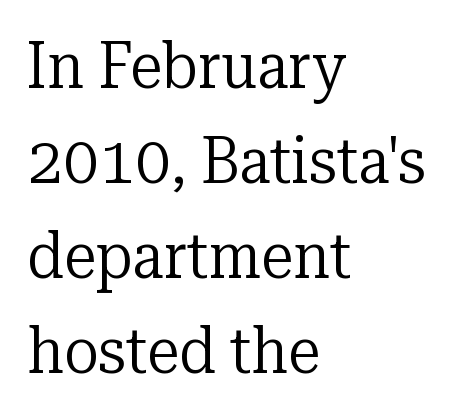
Each letter's strokes conclude with small projecting serifs. Anything drawn beneath the words? Only blank space. No extra ink here — the face is not bold. Where is the straight margin? On the left. The rendering uses a moderate line-height, typical for paragraphs. You can tell it's not italic because the verticals are truly vertical.
